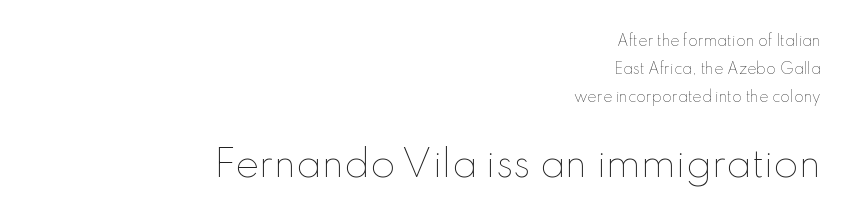
The image shows 36 px thin type, upright; set right-aligned, loose line spacing (2.01x), normal letter spacing, not underlined; the second (bottom) block is 2.57x larger; low stroke contrast and a small x-height.
